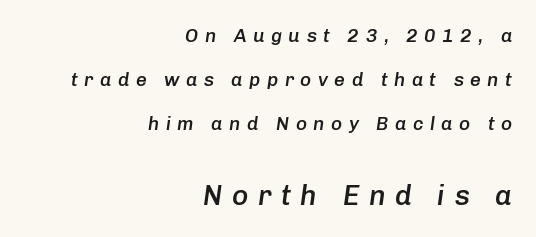
{"italic": "yes", "lean": "right", "slant_degrees": 8, "bold": "semi", "weight": "semibold", "width": "normal", "stroke_contrast": "low", "x_height": "medium", "monospaced": "no", "underline": "no", "align": "right", "line_spacing": "loose", "line_spacing_ratio": 2.31, "letter_spacing": "wide", "letter_spacing_em": 0.34, "larger_block": "second", "size_ratio": 1.47, "glyph_px": 28}
